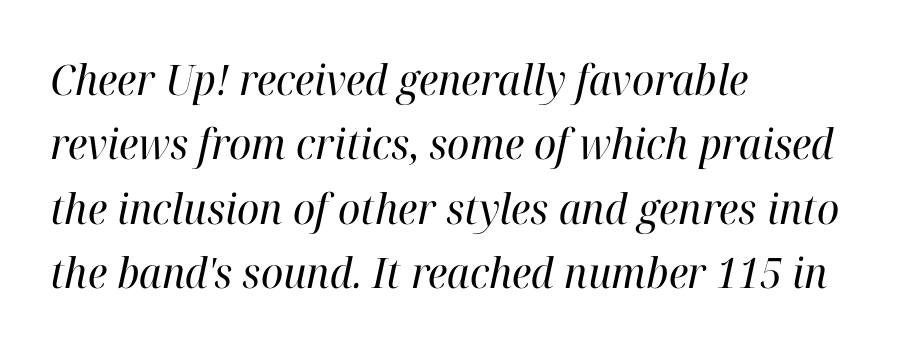
The image shows 42 px regular-weight serif type, italic (leaning right); set left-aligned, normal line spacing (1.53x), normal letter spacing, not underlined; high stroke contrast and a medium x-height.
